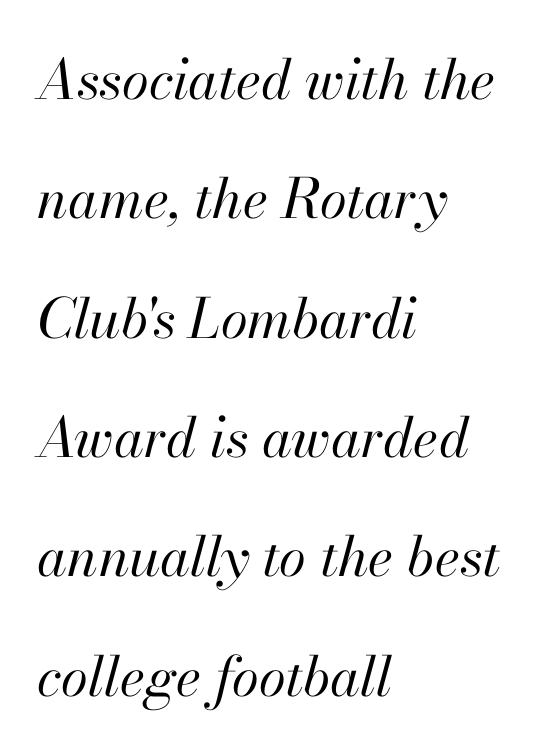
{"italic": "yes", "lean": "right", "slant_degrees": 13, "bold": "no", "weight": "regular", "width": "normal", "stroke_contrast": "high", "x_height": "small", "monospaced": "no", "underline": "no", "align": "left", "line_spacing": "loose", "line_spacing_ratio": 2.17, "letter_spacing": "normal", "letter_spacing_em": 0.0, "glyph_px": 55}
